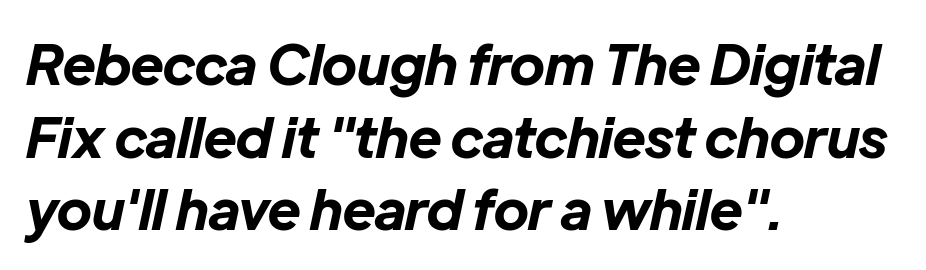
Look at the stroke-to-counter ratio: heavy, a bold. You could not count columns in this text — the font is proportionally spaced. Italic: yes, the glyphs are oblique. You could call the tracking neutral — neither tight nor loose.
